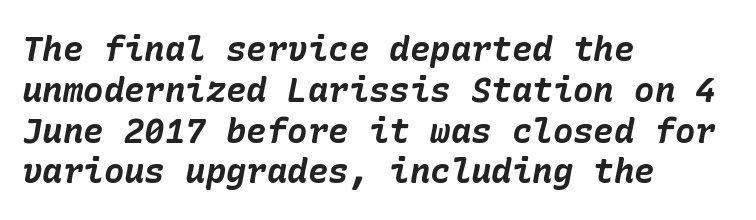
The image shows 34 px bold type, italic (leaning right); set left-aligned, line spacing 1.2x, normal letter spacing, not underlined; low stroke contrast and a medium x-height.
